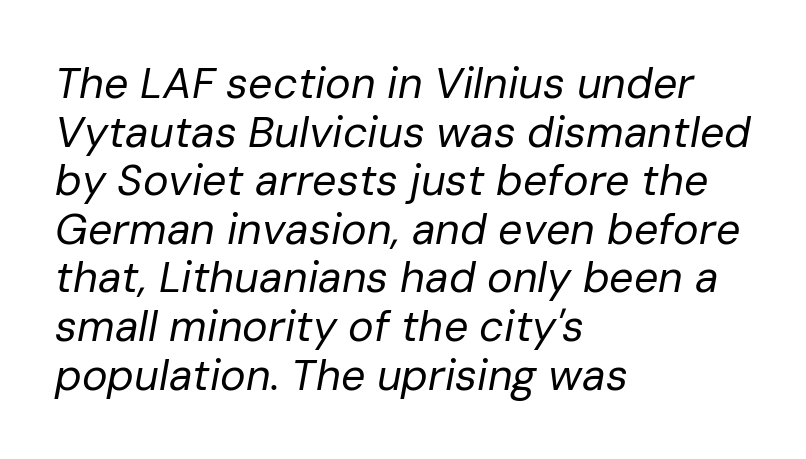
Is the stroke heavy? The answer is a plain regular-or-lighter. This sample is left-justified, so line endings fall wherever the words run out. The rendering uses natural spacing where letterforms have individual widths. The rendering uses a small line-height, squeezing the rows.
